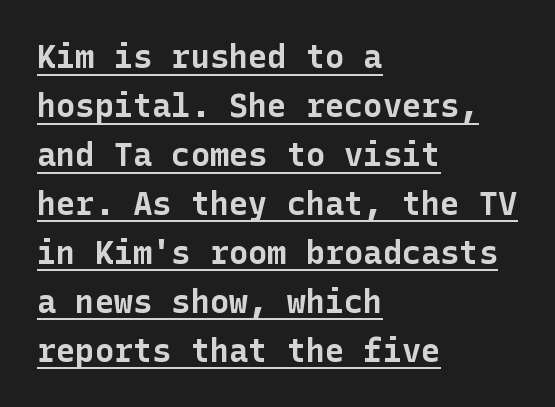
The font family rendered here belongs to the sans-serif group. The lines sit at an ordinary, default distance from one another. A full-strength bold gives these letters their thick strokes. The lettering is marked with a stroke running underneath it. Every character sits straight up, as roman type does. The gaps between neighbouring characters are ordinary and unremarkable.
